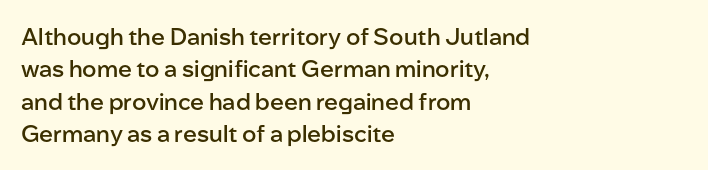
{"italic": "no", "bold": "semi", "underline": "no", "align": "left", "line_spacing": "normal", "line_spacing_ratio": 1.41, "letter_spacing": "normal", "letter_spacing_em": 0.0, "glyph_px": 23}
